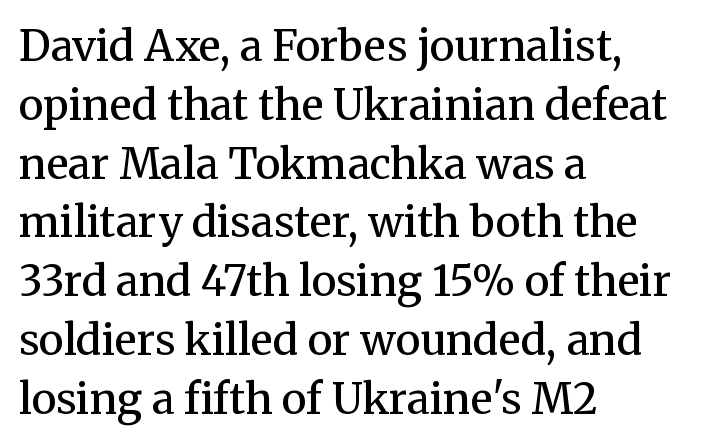
Stroke thickness is moderately raised; the sample reads as semibold. If you measured baseline to baseline, you'd find a middling distance. Serifs: yes, visible at the terminals of the letterforms. A student would call this left alignment; a typographer would say flush left, rag right. The passage shown is typed in a proportional face where columns would drift. The tracking reads as untouched default to a designer's eye.
